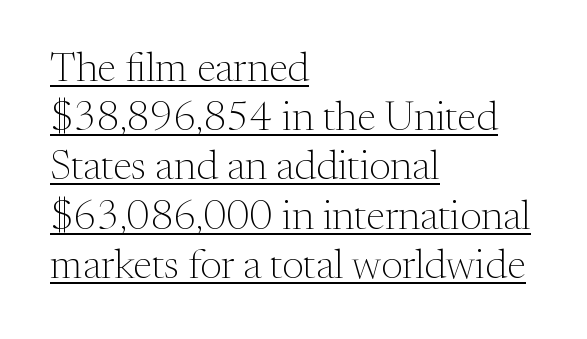
The image shows 41 px light serif type, upright; set left-aligned, line spacing 1.2x, normal letter spacing, underlined; medium stroke contrast and a medium x-height.
